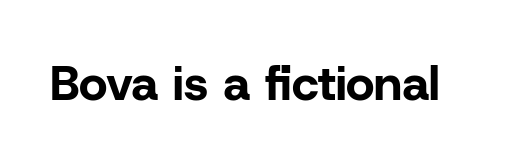
Caption: bold face, heavy strokes. The space beneath each line is pristine and unruled. The letters advance in unequal steps, a hallmark of proportional type. You can tell from the bare stems that sans-serif type was used. If you drew a line through each stem, it would be perfectly vertical.
